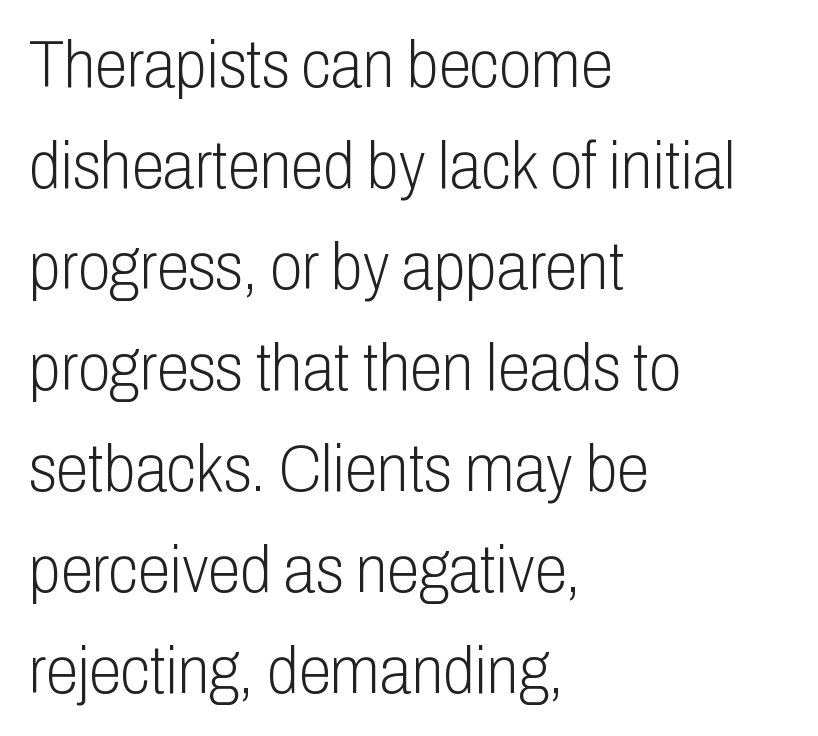
Q: Is the text bold? A: No.
Q: Is the text italic (slanted)? A: No, it is upright.
Q: Is the typeface a serif or a sans-serif typeface? A: Sans-serif.
Q: Is the text underlined? A: No.
Q: How is the paragraph aligned? A: Left-aligned.
Q: Is the spacing between letters normal or unusually wide? A: Normal.
Q: Is the spacing between lines tight, normal or loose? A: Normal.
Q: Width (condensed, normal, or wide)? A: Condensed.
Q: Stroke contrast? A: Low.
Q: x-height? A: Medium.
Q: Monospaced? A: No.
